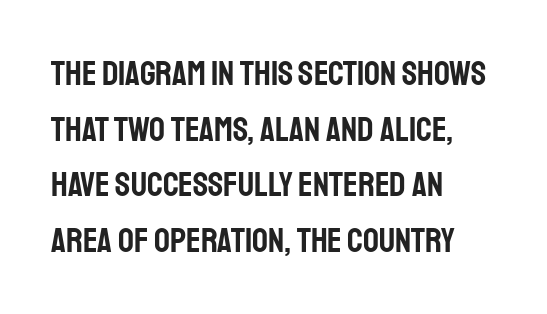
Q: Is the text italic (slanted)? A: No, it is upright.
Q: Is the typeface a serif or a sans-serif typeface? A: Sans-serif.
Q: Is the text underlined? A: No.
Q: How is the paragraph aligned? A: Left-aligned.
Q: Is the spacing between letters normal or unusually wide? A: Normal.
Q: Is the spacing between lines tight, normal or loose? A: Normal.
Q: Width (condensed, normal, or wide)? A: Condensed.
Q: Stroke contrast? A: Low.
Q: x-height? A: Large.
Q: Monospaced? A: No.
